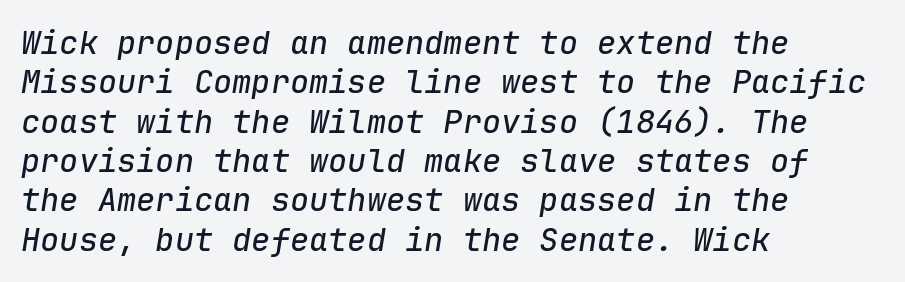
Layout note: lines flush left. The passage shown has conventional tracking throughout. The passage shown is typed in a monospace face where columns stay perfectly aligned. The string is rendered with underlining switched off. Characters are canted at an angle relative to the baseline's perpendicular.
